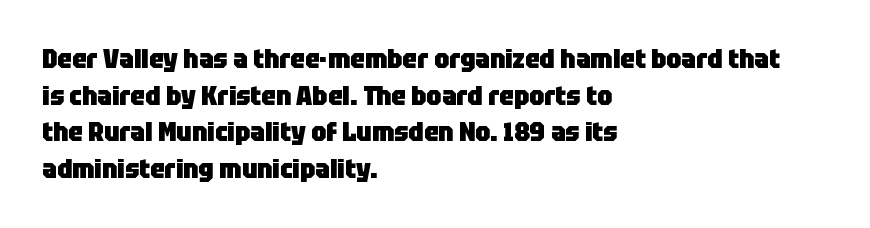
{"italic": "no", "bold": "yes", "underline": "no", "align": "left", "line_spacing": "normal", "line_spacing_ratio": 1.41, "letter_spacing": "normal", "letter_spacing_em": 0.0, "glyph_px": 26}
